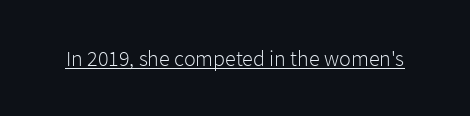
Q: Is the text bold? A: No.
Q: Is the text italic (slanted)? A: No, it is upright.
Q: Is the text underlined? A: Yes.
Q: Is the spacing between letters normal or unusually wide? A: Normal.
